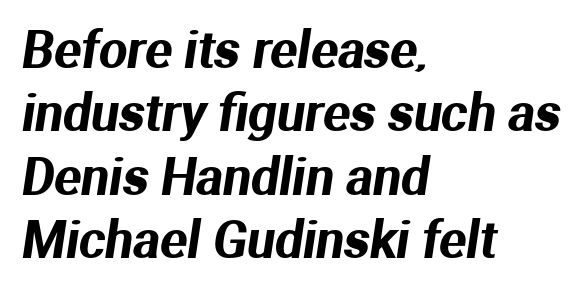
{"serif": "no", "width": "normal", "stroke_contrast": "medium", "x_height": "medium", "monospaced": "no", "underline": "no", "align": "left", "line_spacing": "normal", "line_spacing_ratio": 1.27, "letter_spacing": "normal", "letter_spacing_em": 0.0, "glyph_px": 50}
